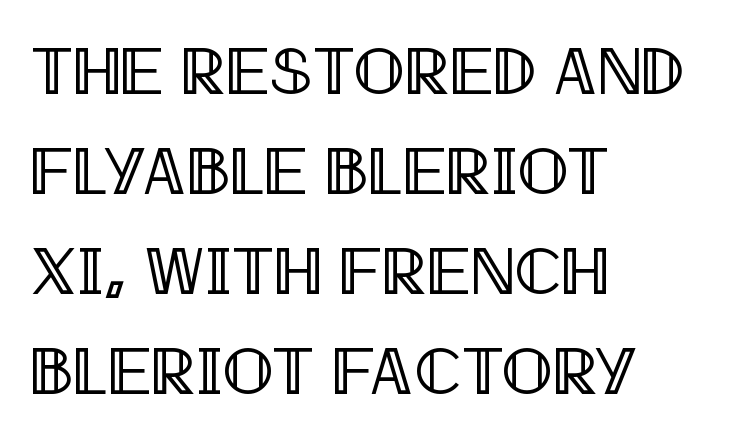
Q: Is the text italic (slanted)? A: No, it is upright.
Q: Is the text underlined? A: No.
Q: How is the paragraph aligned? A: Left-aligned.
Q: Is the spacing between letters normal or unusually wide? A: Normal.
Q: Is the spacing between lines tight, normal or loose? A: Normal.
Q: Width (condensed, normal, or wide)? A: Condensed.
Q: x-height? A: Large.
Q: Monospaced? A: No.
